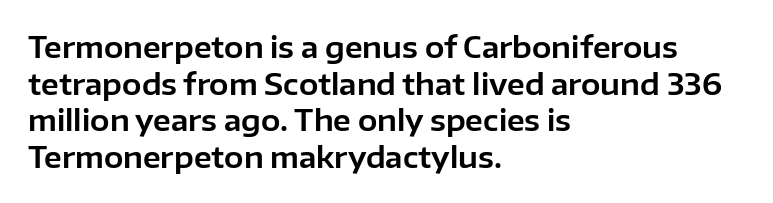
{"serif": "no", "italic": "no", "width": "normal", "stroke_contrast": "low", "x_height": "medium", "monospaced": "no", "underline": "no", "align": "left", "line_spacing": "normal", "line_spacing_ratio": 1.26, "letter_spacing": "normal", "letter_spacing_em": 0.0, "glyph_px": 29}
